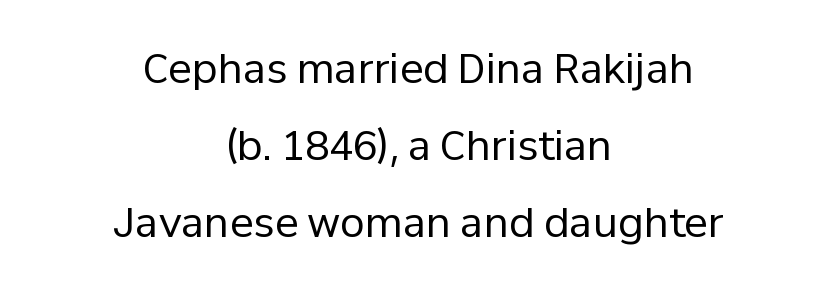
The image shows 40 px regular-weight sans-serif type, upright; set centered, loose line spacing (1.92x), normal letter spacing, not underlined; low stroke contrast and a medium x-height.
